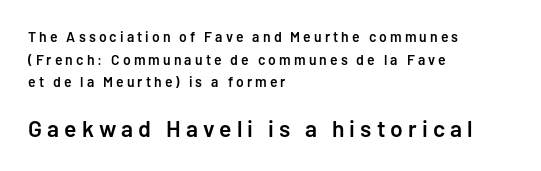
{"italic": "no", "bold": "semi", "underline": "no", "align": "left", "line_spacing": "normal", "line_spacing_ratio": 1.61, "letter_spacing": "wide", "letter_spacing_em": 0.22, "larger_block": "second", "size_ratio": 1.64, "glyph_px": 23}
